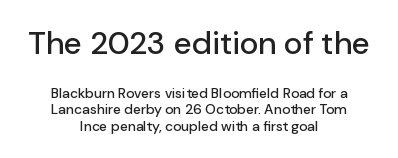
When letters stand straight like this, we call the style roman or upright. A typesetter would call this proportional, since set widths differ per character. In terms of letterform style, serifs are entirely absent. Here the first block reads like a headline and the second like body copy. The space beneath each line is pristine and unruled.
